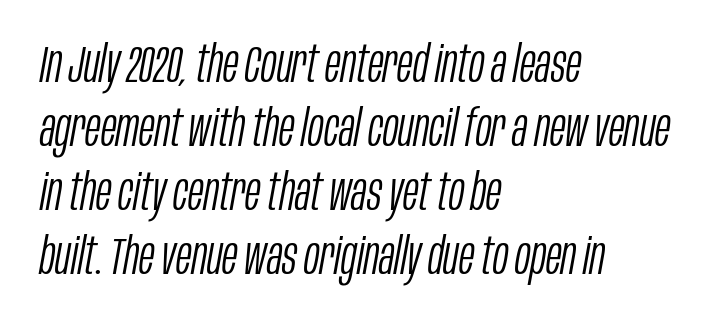
Q: Is the text bold? A: No.
Q: Is the text italic (slanted)? A: Yes, it leans right by about 10 degrees.
Q: Is the text underlined? A: No.
Q: How is the paragraph aligned? A: Left-aligned.
Q: Is the spacing between letters normal or unusually wide? A: Normal.
Q: Width (condensed, normal, or wide)? A: Condensed.
Q: Stroke contrast? A: Low.
Q: x-height? A: Large.
Q: Monospaced? A: No.
